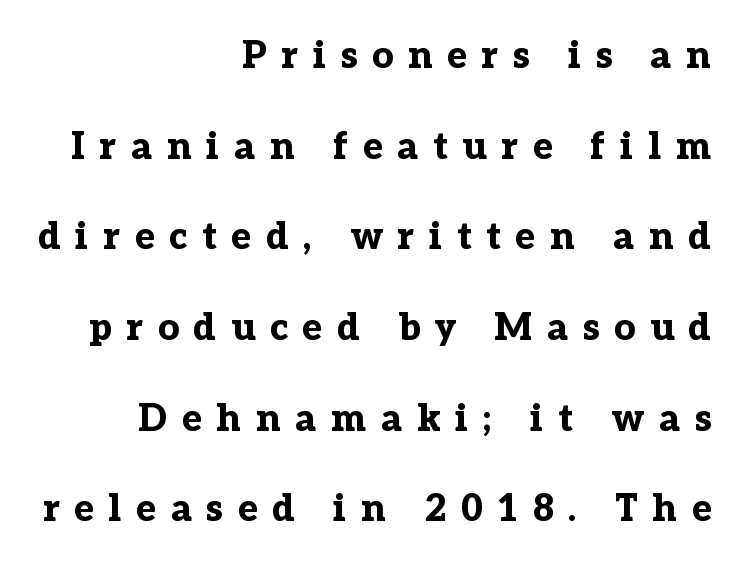
The face used here is proportionally spaced, like ordinary book or web type. These lines have a slow, spaced-out rhythm from letter to letter. It's the straight-up-and-down kind of type. The specimen omits any rule beneath the text block's lines. You can tell from the footed stems that serif type was used.
